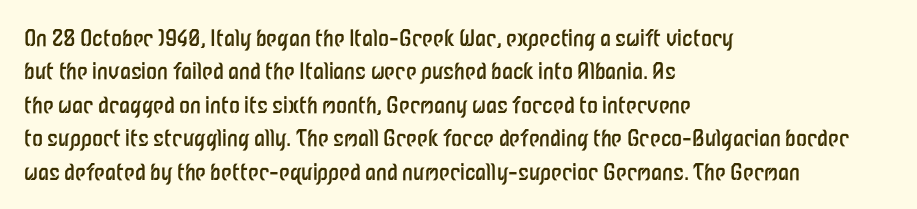
Summary of vertical rhythm: regular, with standard interline spacing. No extra ink here — the face is not bold. Quick note: not italic, upright. Horizontal alignment here is leftward, the default for most running prose.
